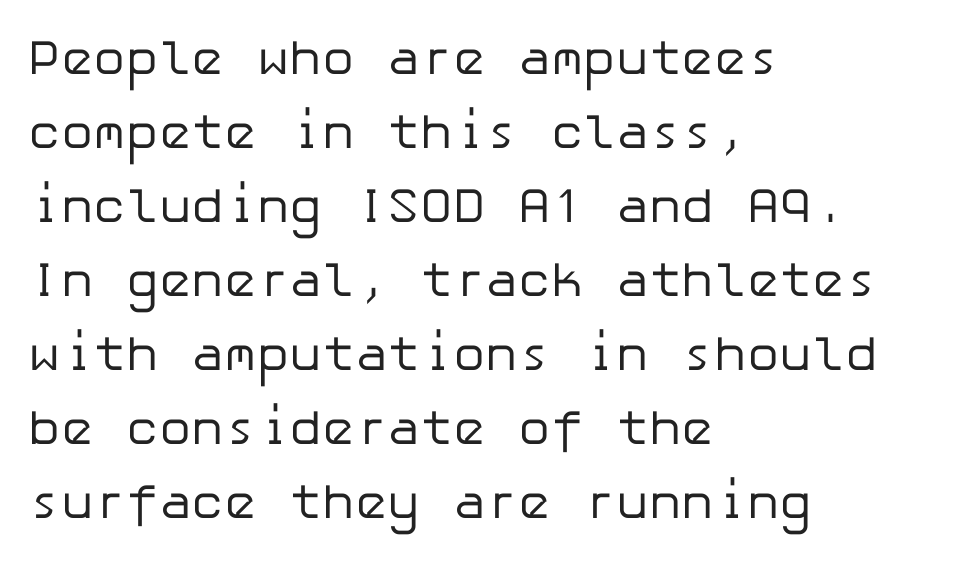
{"serif": "no", "italic": "no", "bold": "no", "weight": "regular", "width": "normal", "stroke_contrast": "low", "x_height": "medium", "underline": "no", "align": "left", "line_spacing": "normal", "line_spacing_ratio": 1.51, "letter_spacing": "normal", "letter_spacing_em": 0.0, "glyph_px": 49}
